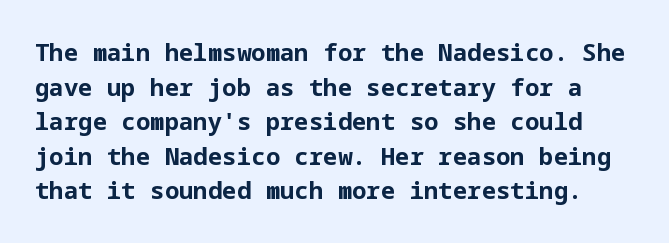
The image shows 24 px bold type, upright; set normal line spacing (1.44x), normal letter spacing, not underlined.
